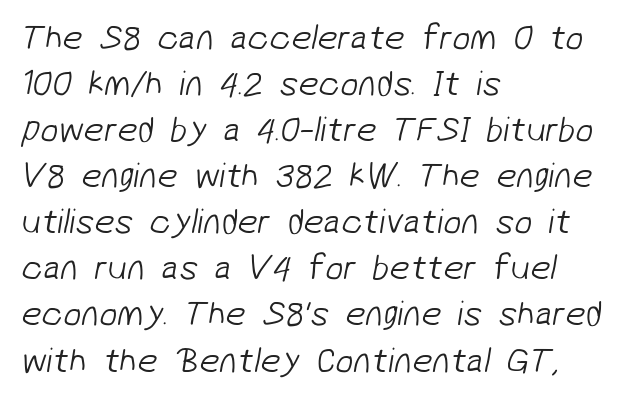
The image shows 36 px light sans-serif type; set left-aligned, normal line spacing (1.28x), normal letter spacing, not underlined; low stroke contrast and a medium x-height.
